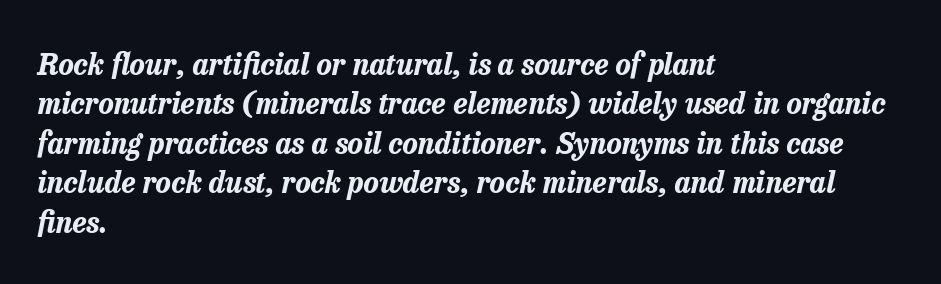
The image shows 29 px bold type, italic (leaning right); set left-aligned, normal line spacing (1.36x), normal letter spacing, not underlined; low stroke contrast and a medium x-height.
